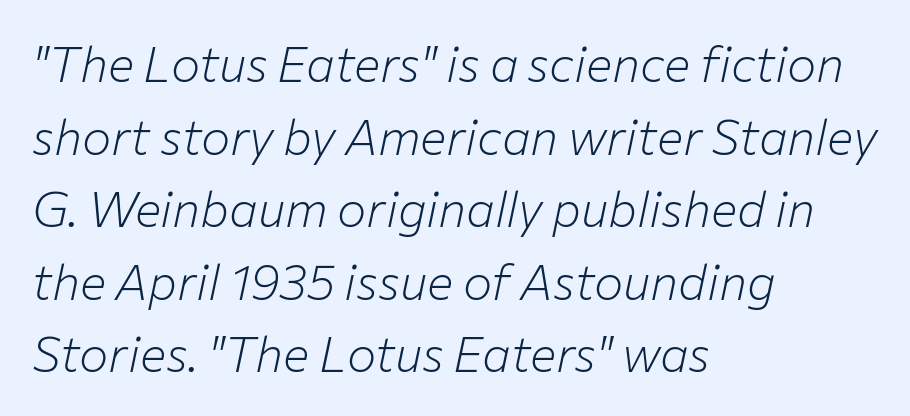
The image shows 49 px light type, italic (leaning right); set left-aligned, normal line spacing (1.48x), normal letter spacing, not underlined; low stroke contrast and a medium x-height.
